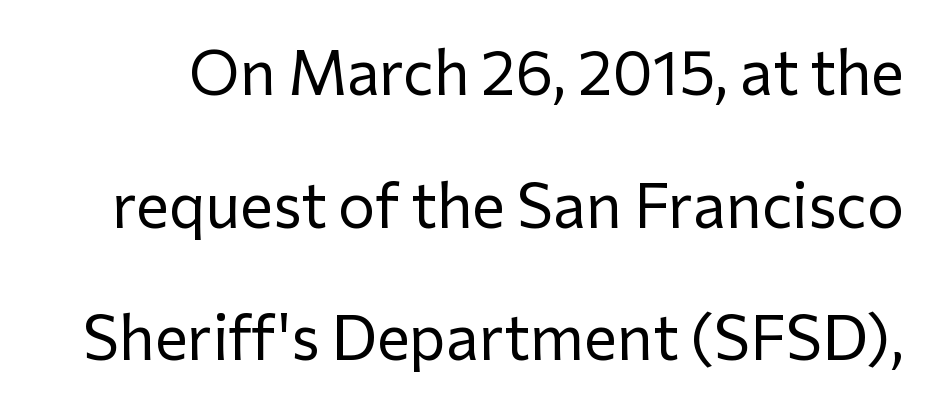
Q: Is the text bold? A: No.
Q: Is the text italic (slanted)? A: No, it is upright.
Q: Is the typeface a serif or a sans-serif typeface? A: Sans-serif.
Q: Is the text underlined? A: No.
Q: Is the spacing between letters normal or unusually wide? A: Normal.
Q: Is the spacing between lines tight, normal or loose? A: Loose.
Q: Width (condensed, normal, or wide)? A: Normal.
Q: Stroke contrast? A: Low.
Q: x-height? A: Medium.
Q: Monospaced? A: No.
